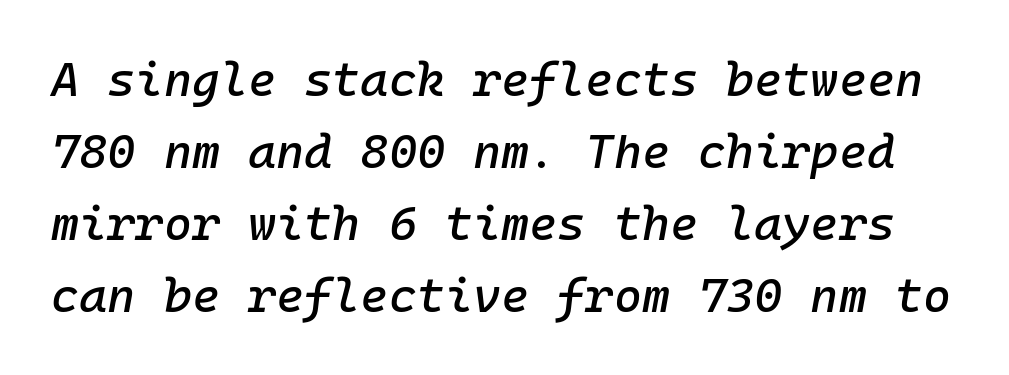
{"italic": "yes", "lean": "right", "slant_degrees": 10, "width": "normal", "stroke_contrast": "low", "x_height": "medium", "monospaced": "yes", "underline": "no", "line_spacing": "normal", "line_spacing_ratio": 1.5, "letter_spacing": "normal", "letter_spacing_em": 0.0, "glyph_px": 48}
